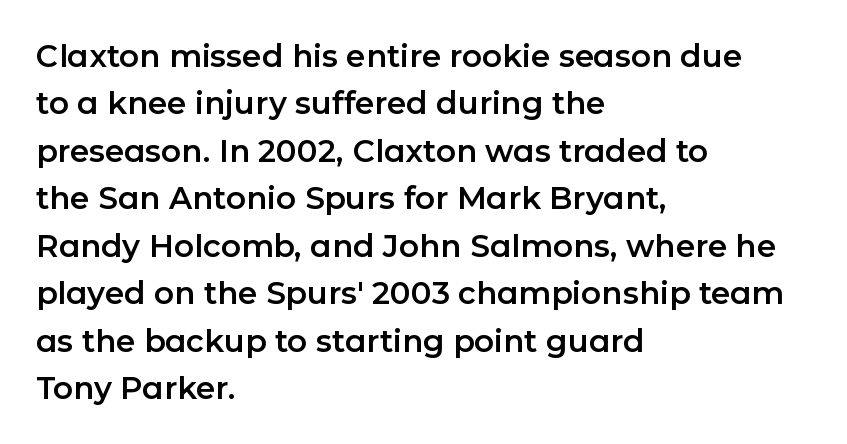
Q: Is the text italic (slanted)? A: No, it is upright.
Q: Is the typeface a serif or a sans-serif typeface? A: Sans-serif.
Q: Is the text underlined? A: No.
Q: How is the paragraph aligned? A: Left-aligned.
Q: Is the spacing between letters normal or unusually wide? A: Normal.
Q: Is the spacing between lines tight, normal or loose? A: Normal.
Q: Width (condensed, normal, or wide)? A: Normal.
Q: Stroke contrast? A: Low.
Q: x-height? A: Medium.
Q: Monospaced? A: No.
